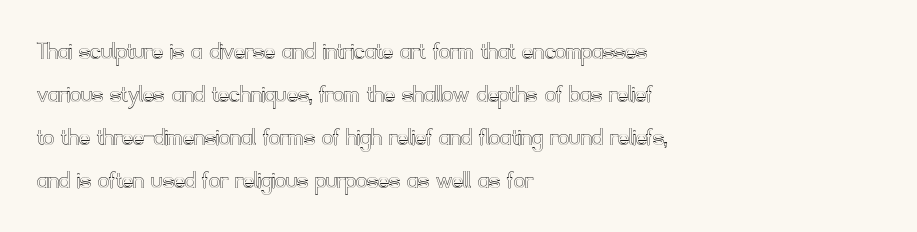
{"italic": "no", "underline": "no", "align": "left", "line_spacing": "normal", "line_spacing_ratio": 1.59, "letter_spacing": "normal", "letter_spacing_em": 0.0, "glyph_px": 27}
